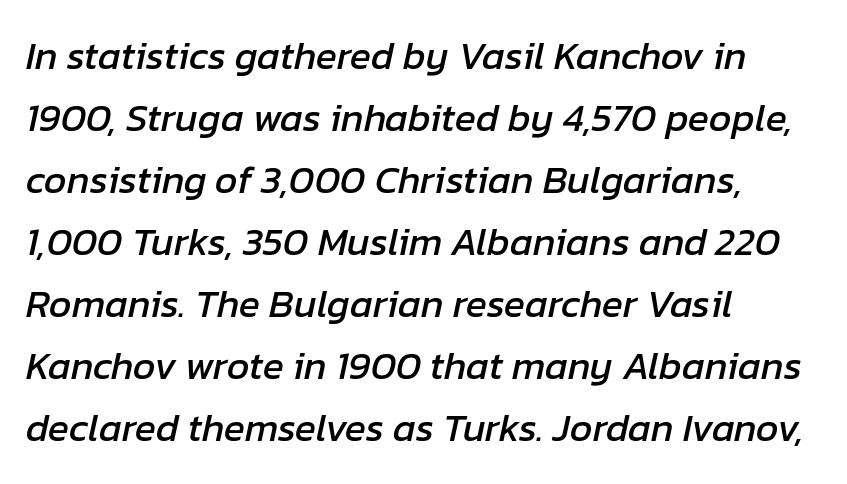
You can tell it's italic because the verticals aren't actually vertical. Vertical spacing — default. You could call the tracking neutral — neither tight nor loose. Do the characters align in a grid? No, the font is proportional. The space beneath each line is pristine and unruled. One-word summary of the alignment: left.
